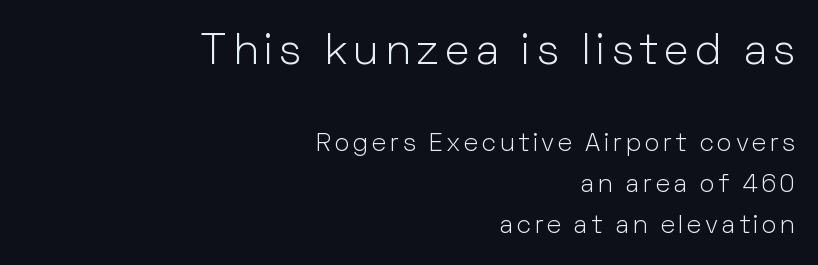
Q: Is the text bold? A: No.
Q: Is the text italic (slanted)? A: No, it is upright.
Q: Is the typeface a serif or a sans-serif typeface? A: Sans-serif.
Q: Is the text underlined? A: No.
Q: How is the paragraph aligned? A: Right-aligned.
Q: Is the spacing between lines tight, normal or loose? A: Normal.
Q: Which block of text is set in a larger size, the first (top) or the second (bottom)? A: The first (top) one.
Q: Width (condensed, normal, or wide)? A: Normal.
Q: Stroke contrast? A: Low.
Q: x-height? A: Medium.
Q: Monospaced? A: No.
